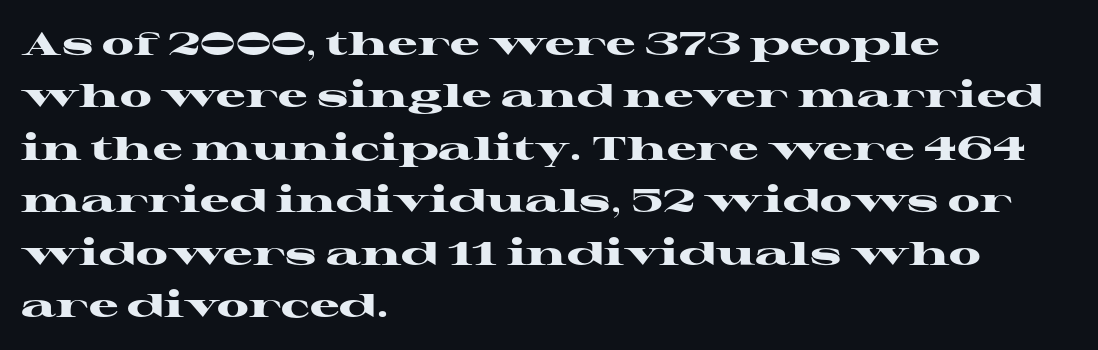
Q: Is the text bold? A: Yes.
Q: Is the text italic (slanted)? A: No, it is upright.
Q: Is the typeface a serif or a sans-serif typeface? A: Serif.
Q: Is the text underlined? A: No.
Q: How is the paragraph aligned? A: Left-aligned.
Q: Is the spacing between letters normal or unusually wide? A: Normal.
Q: Is the spacing between lines tight, normal or loose? A: Normal.
Q: Width (condensed, normal, or wide)? A: Wide.
Q: Stroke contrast? A: High.
Q: x-height? A: Medium.
Q: Monospaced? A: No.
